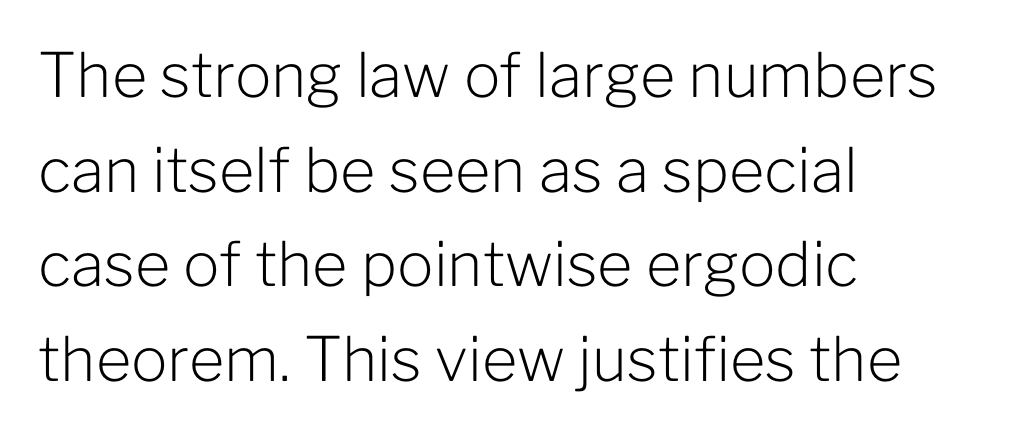
Beneath every word, the page is bare. The letters stand upright; this is a roman face. A typesetter would label this face a sans. Looks like regular typesetting: each glyph gets only the width it needs. If you measured baseline to baseline, you'd find a middling distance.
